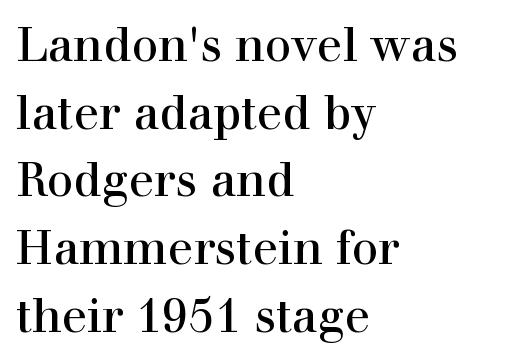
{"serif": "yes", "italic": "no", "width": "normal", "x_height": "medium", "monospaced": "no", "underline": "no", "align": "left", "line_spacing": "normal", "line_spacing_ratio": 1.44, "letter_spacing": "normal", "letter_spacing_em": 0.0, "glyph_px": 47}
